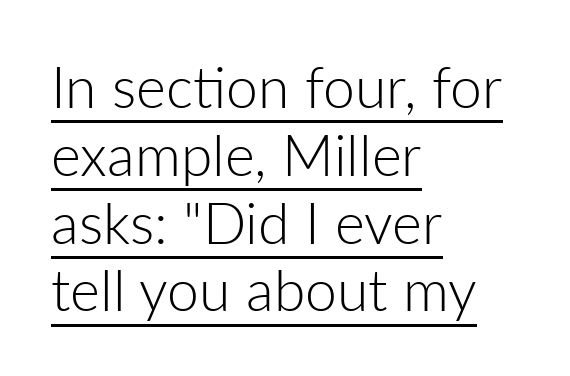
Q: Is the text bold? A: No.
Q: Is the text italic (slanted)? A: No, it is upright.
Q: Is the typeface a serif or a sans-serif typeface? A: Sans-serif.
Q: Is the text underlined? A: Yes.
Q: How is the paragraph aligned? A: Left-aligned.
Q: Is the spacing between letters normal or unusually wide? A: Normal.
Q: Width (condensed, normal, or wide)? A: Normal.
Q: Stroke contrast? A: Low.
Q: x-height? A: Medium.
Q: Monospaced? A: No.
